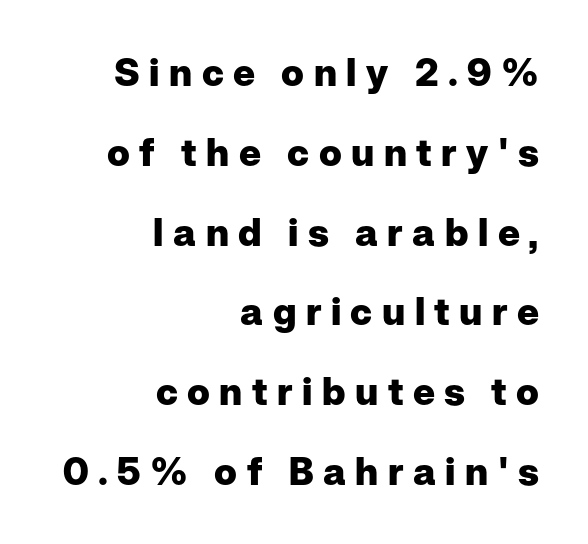
{"serif": "no", "italic": "no", "bold": "yes", "weight": "heavy", "width": "normal", "stroke_contrast": "low", "x_height": "medium", "monospaced": "no", "underline": "no", "align": "right", "line_spacing": "loose", "line_spacing_ratio": 2.1, "letter_spacing": "wide", "letter_spacing_em": 0.25, "glyph_px": 38}
